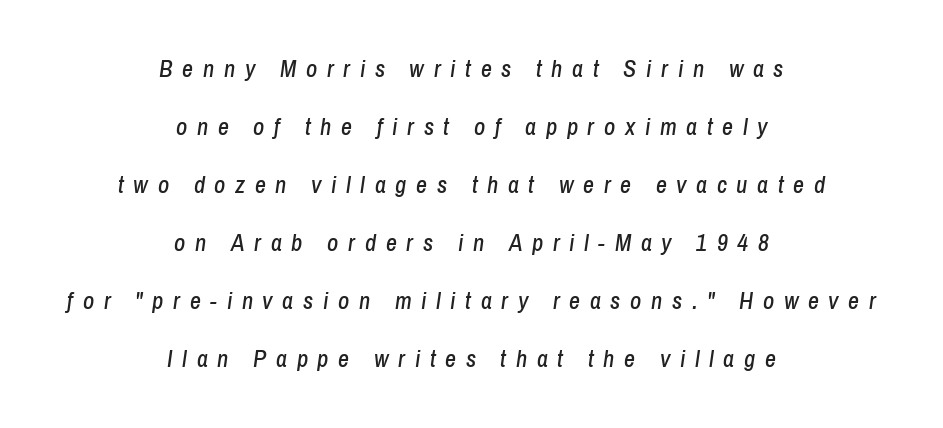
The image shows 24 px text type, italic (leaning right); set centered, loose line spacing (2.42x), unusually wide letter spacing (+0.4 em), not underlined.
